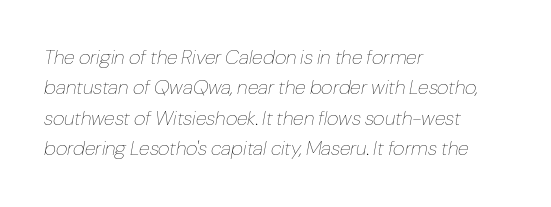
{"italic": "yes", "lean": "right", "slant_degrees": 10, "bold": "no", "underline": "no", "align": "left", "line_spacing": "normal", "line_spacing_ratio": 1.52, "letter_spacing": "normal", "letter_spacing_em": 0.0, "glyph_px": 20}
